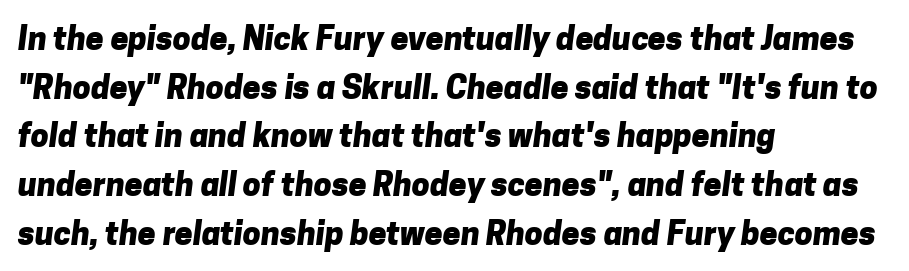
Q: Is the text bold? A: Yes.
Q: Is the typeface a serif or a sans-serif typeface? A: Sans-serif.
Q: Is the text underlined? A: No.
Q: How is the paragraph aligned? A: Left-aligned.
Q: Is the spacing between letters normal or unusually wide? A: Normal.
Q: Is the spacing between lines tight, normal or loose? A: Normal.
Q: Width (condensed, normal, or wide)? A: Normal.
Q: Stroke contrast? A: Low.
Q: x-height? A: Medium.
Q: Monospaced? A: No.
